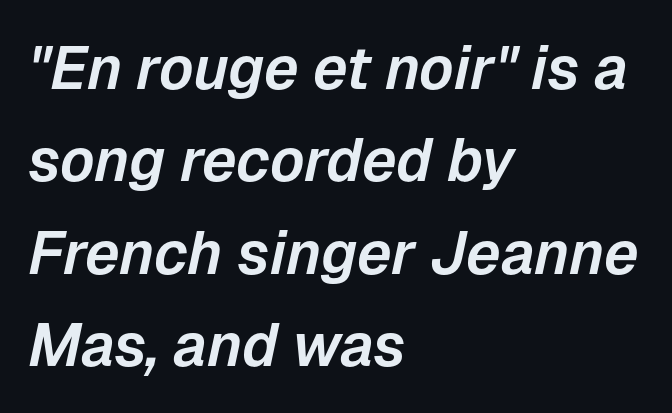
The image shows 60 px text type, italic (leaning right); set left-aligned, normal line spacing (1.54x), normal letter spacing, not underlined; low stroke contrast and a medium x-height.
